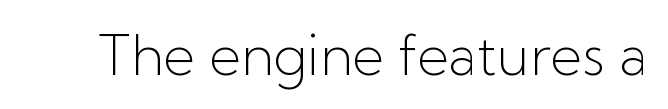
{"serif": "no", "italic": "no", "bold": "no", "weight": "light", "width": "normal", "stroke_contrast": "low", "x_height": "medium", "monospaced": "no", "underline": "no", "letter_spacing": "normal", "letter_spacing_em": 0.0, "glyph_px": 55}
